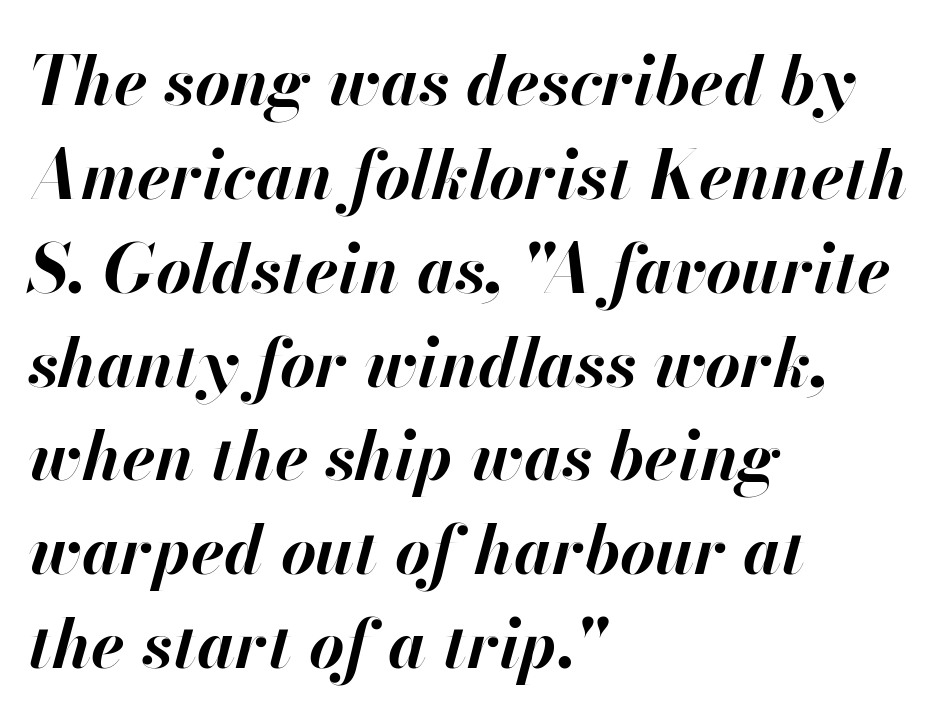
Q: Is the text bold? A: Yes.
Q: Is the text italic (slanted)? A: Yes, it leans right by about 13 degrees.
Q: Is the text underlined? A: No.
Q: How is the paragraph aligned? A: Left-aligned.
Q: Is the spacing between letters normal or unusually wide? A: Normal.
Q: Is the spacing between lines tight, normal or loose? A: Normal.
Q: Width (condensed, normal, or wide)? A: Normal.
Q: Stroke contrast? A: High.
Q: x-height? A: Small.
Q: Monospaced? A: No.
